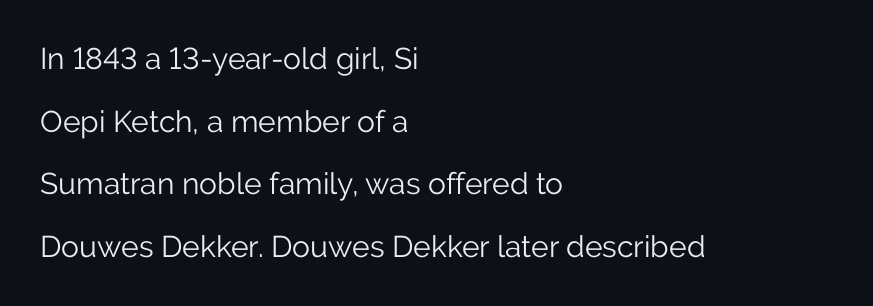
Q: Is the text bold? A: No.
Q: Is the text italic (slanted)? A: No, it is upright.
Q: Is the typeface a serif or a sans-serif typeface? A: Sans-serif.
Q: Is the text underlined? A: No.
Q: How is the paragraph aligned? A: Left-aligned.
Q: Is the spacing between letters normal or unusually wide? A: Normal.
Q: Is the spacing between lines tight, normal or loose? A: Loose.
Q: Width (condensed, normal, or wide)? A: Normal.
Q: Stroke contrast? A: Low.
Q: x-height? A: Medium.
Q: Monospaced? A: No.
